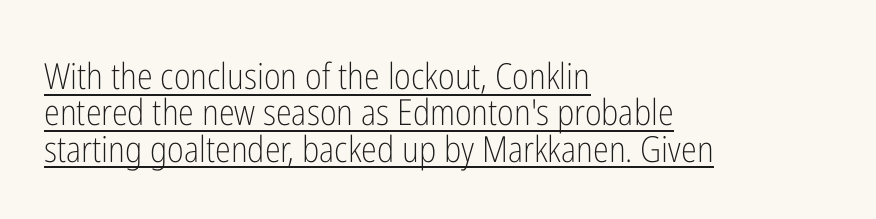
{"serif": "no", "italic": "no", "bold": "no", "weight": "light", "width": "condensed", "stroke_contrast": "low", "x_height": "medium", "monospaced": "no", "underline": "yes", "align": "left", "line_spacing": "tight", "line_spacing_ratio": 1.01, "letter_spacing": "normal", "letter_spacing_em": 0.0, "glyph_px": 36}
